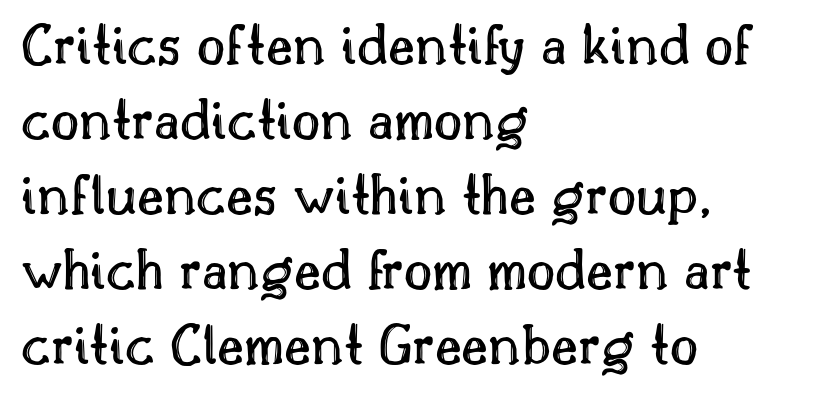
{"italic": "no", "width": "normal", "x_height": "small", "monospaced": "no", "underline": "no", "align": "left", "line_spacing_ratio": 1.23, "letter_spacing": "normal", "letter_spacing_em": 0.0, "glyph_px": 61}
